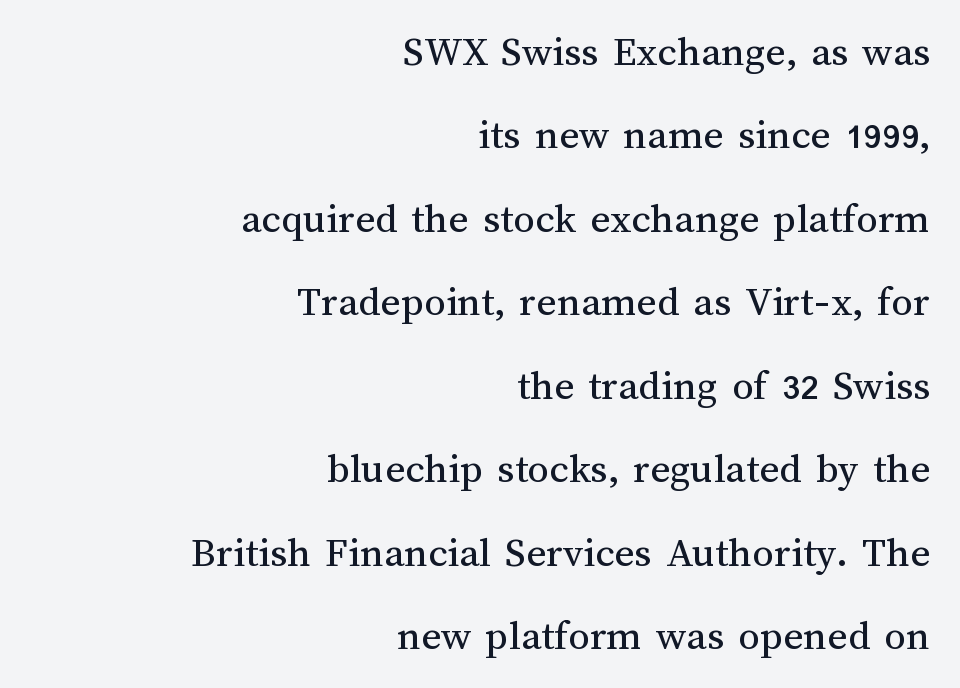
Q: Is the text bold? A: No.
Q: Is the text italic (slanted)? A: No, it is upright.
Q: Is the text underlined? A: No.
Q: How is the paragraph aligned? A: Right-aligned.
Q: Is the spacing between letters normal or unusually wide? A: Normal.
Q: Is the spacing between lines tight, normal or loose? A: Loose.
Q: Width (condensed, normal, or wide)? A: Normal.
Q: Stroke contrast? A: Medium.
Q: x-height? A: Medium.
Q: Monospaced? A: No.
